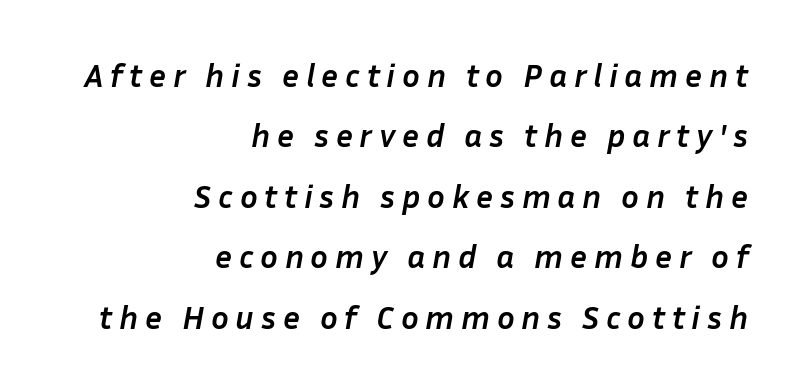
The whole block is typeset with a tilt. Display-style spreading of the glyphs; the letterfit is very open. The paragraph has a hard right edge and a soft left edge. The strip under each line holds only bare page. Note the varied advance widths — an 'i' is clearly narrower than an 'm'. What weight is shown? A full bold with thick strokes.
